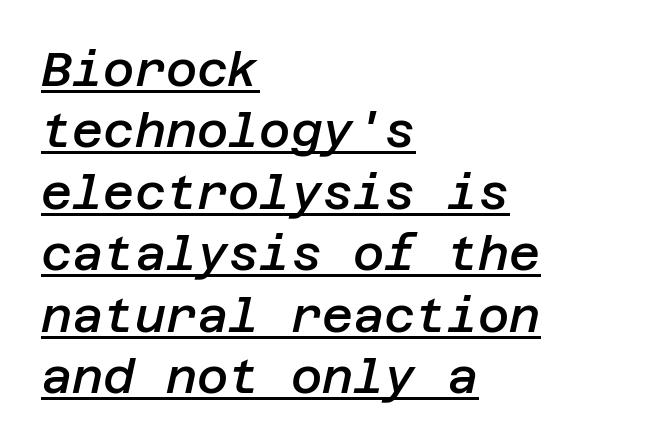
The image shows 48 px semibold type, italic (leaning right); set left-aligned, normal line spacing (1.28x), normal letter spacing, underlined; low stroke contrast and a large x-height.
